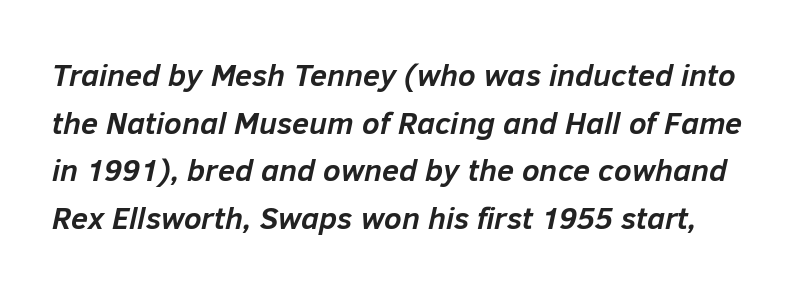
The image shows 31 px semibold type, italic (leaning right); set normal line spacing (1.54x), normal letter spacing, not underlined; low stroke contrast and a medium x-height.
